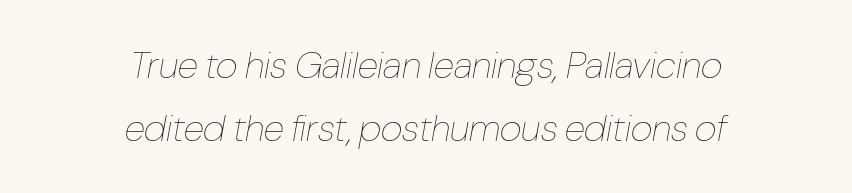
Do the characters align in a grid? No, the font is proportional. The horizontal fit of the characters is conventional and even. There's an unmistakable incline to the writing here. Horizontal bands of white between lines are of average thickness. This is not heavy type; no bold has been used.
